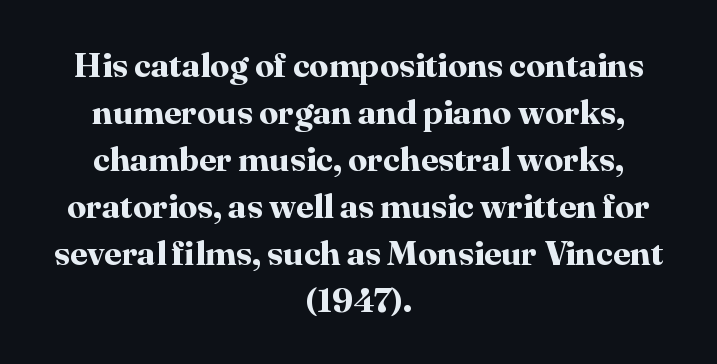
Think of a printed novel: that variable character pitch is what you see here. The passage shown is emphatically bold. Descenders hang freely into open space. You can tell it's not italic because the verticals are truly vertical. The rendering uses a moderate line-height, typical for paragraphs.
